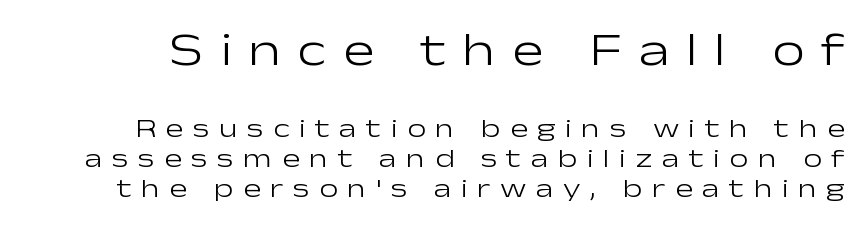
{"serif": "no", "italic": "no", "bold": "no", "weight": "light", "width": "wide", "stroke_contrast": "low", "x_height": "medium", "monospaced": "no", "underline": "no", "line_spacing": "tight", "line_spacing_ratio": 1.11, "letter_spacing": "wide", "letter_spacing_em": 0.35, "larger_block": "first", "size_ratio": 1.74, "glyph_px": 47}
